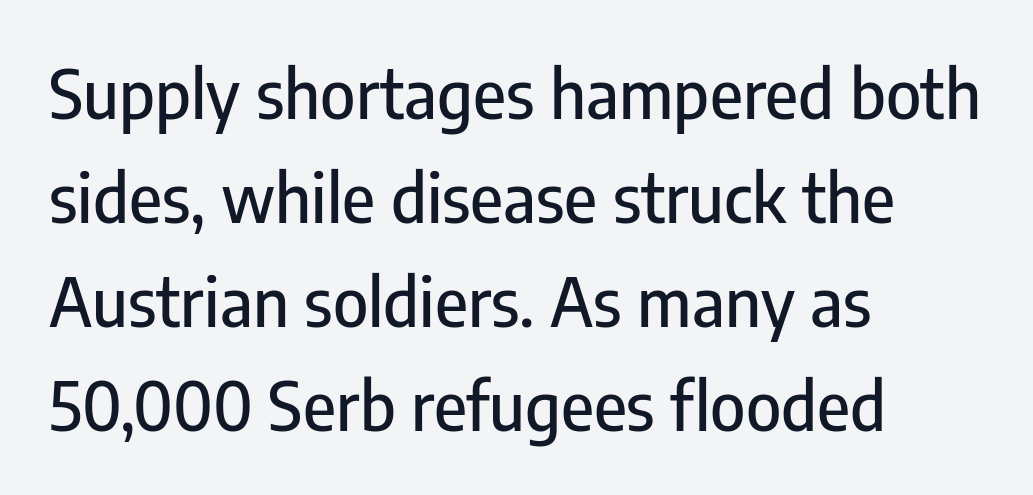
Nobody drew a line under any word here. Unlike italic type, these characters show no tilt at all. Honestly, the letter spacing is just normal — you wouldn't notice it. The lines are quadded left.
